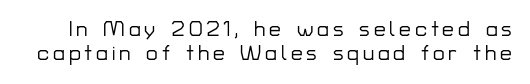
Descender tails drop into unmarked territory. Upright lettering throughout. Vertical spacing — tight.
